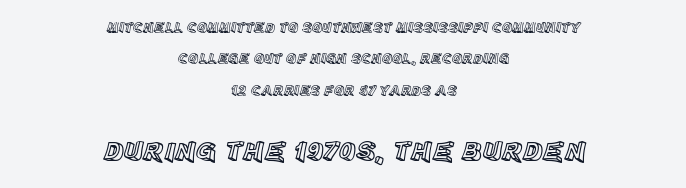
{"width": "normal", "x_height": "large", "monospaced": "no", "underline": "no", "align": "center", "line_spacing": "loose", "line_spacing_ratio": 2.24, "letter_spacing": "normal", "letter_spacing_em": 0.0, "larger_block": "second", "size_ratio": 2.0, "glyph_px": 28}
